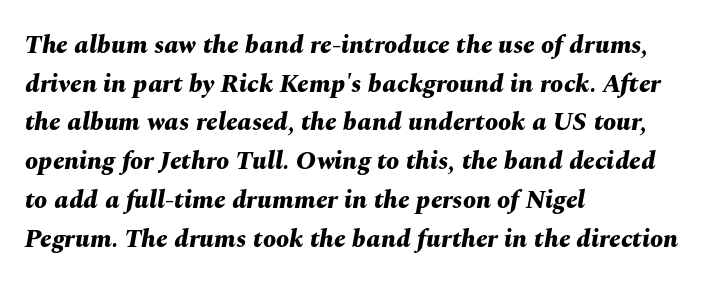
The image shows 26 px bold type, italic (leaning right); set left-aligned, normal line spacing (1.49x), normal letter spacing, not underlined.
